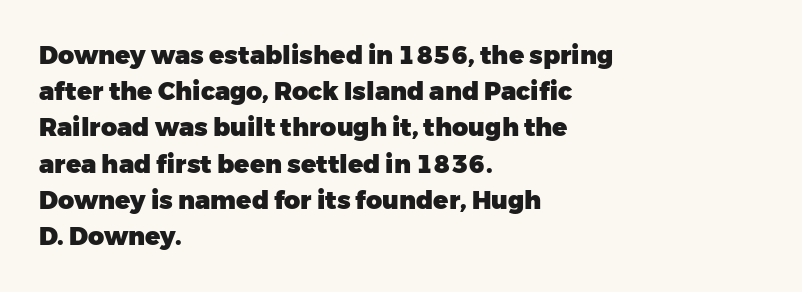
The image shows 25 px bold type, upright; set left-aligned, normal line spacing (1.45x), normal letter spacing, not underlined.
